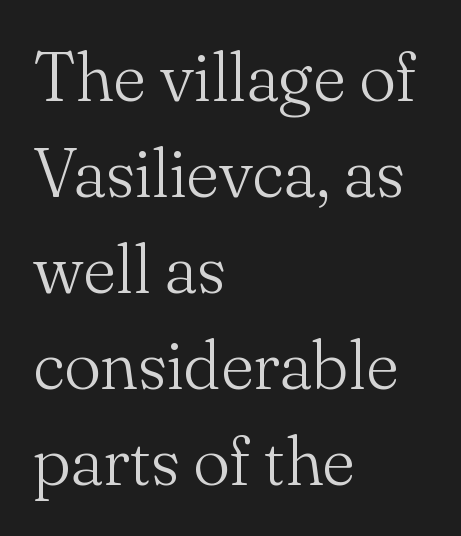
The image shows 69 px light serif type, upright; set left-aligned, normal line spacing (1.39x), normal letter spacing, not underlined; medium stroke contrast and a small x-height.
